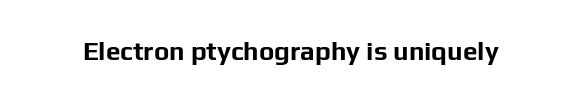
Q: Is the text bold? A: Yes.
Q: Is the text italic (slanted)? A: No, it is upright.
Q: Is the text underlined? A: No.
Q: Is the spacing between letters normal or unusually wide? A: Normal.
